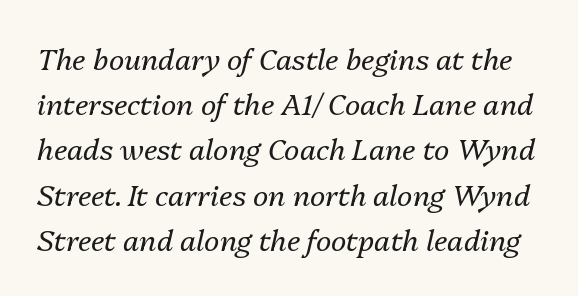
Q: Is the text bold? A: No.
Q: Is the text italic (slanted)? A: Yes, it leans right by about 13 degrees.
Q: Is the text underlined? A: No.
Q: Is the spacing between letters normal or unusually wide? A: Normal.
Q: Is the spacing between lines tight, normal or loose? A: Normal.
Q: Width (condensed, normal, or wide)? A: Normal.
Q: Stroke contrast? A: Medium.
Q: x-height? A: Medium.
Q: Monospaced? A: No.
